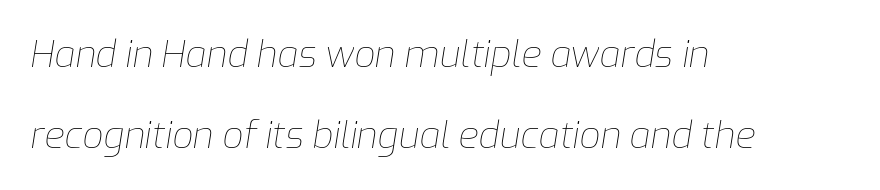
The specimen omits any rule beneath the text block's lines. The setting favours the left margin, as ordinary paragraphs usually do. The line-height multiplier appears high, well above default. In terms of letterspacing, this is plain default setting. The passage shown is not bold in any degree. Is the type slanted? Yes — the strokes lean at a clear angle.
